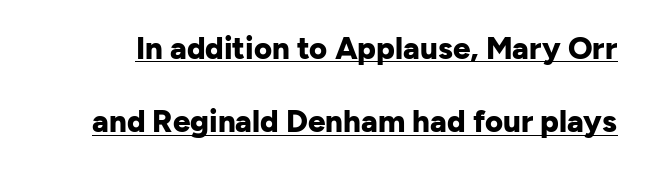
The face used here is proportionally spaced, like ordinary book or web type. Every stem runs plumb, perpendicular to the baseline. Glyph-to-glyph distance matches everyday printed text. Typographically, this falls in the sans-serif category.
